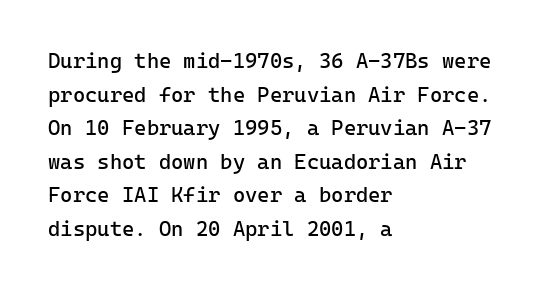
{"italic": "no", "bold": "no", "underline": "no", "align": "left", "line_spacing": "normal", "line_spacing_ratio": 1.6, "letter_spacing": "normal", "letter_spacing_em": 0.0, "glyph_px": 21}
